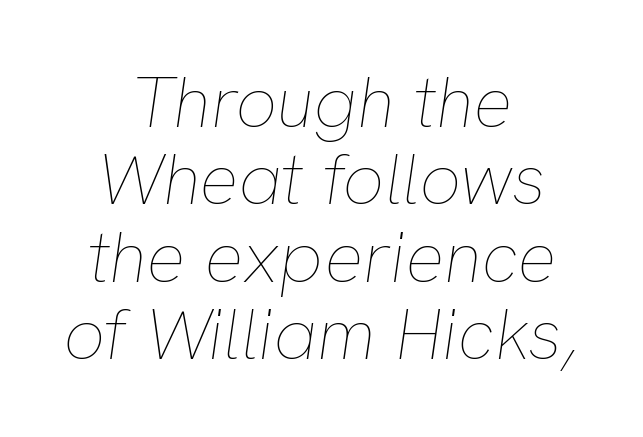
Q: Is the text bold? A: No.
Q: Is the text italic (slanted)? A: Yes, it leans right by about 8 degrees.
Q: Is the text underlined? A: No.
Q: How is the paragraph aligned? A: Centered.
Q: Is the spacing between letters normal or unusually wide? A: Normal.
Q: Is the spacing between lines tight, normal or loose? A: Tight.
Q: Width (condensed, normal, or wide)? A: Normal.
Q: Stroke contrast? A: Low.
Q: x-height? A: Medium.
Q: Monospaced? A: No.
